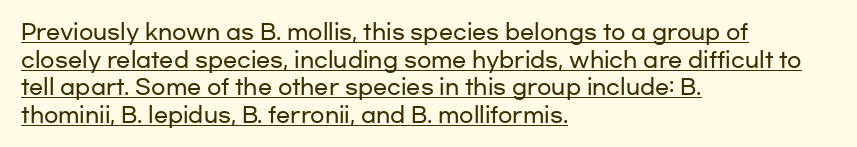
{"italic": "no", "underline": "yes", "align": "left", "line_spacing": "normal", "line_spacing_ratio": 1.31, "letter_spacing": "normal", "letter_spacing_em": 0.0, "glyph_px": 21}
